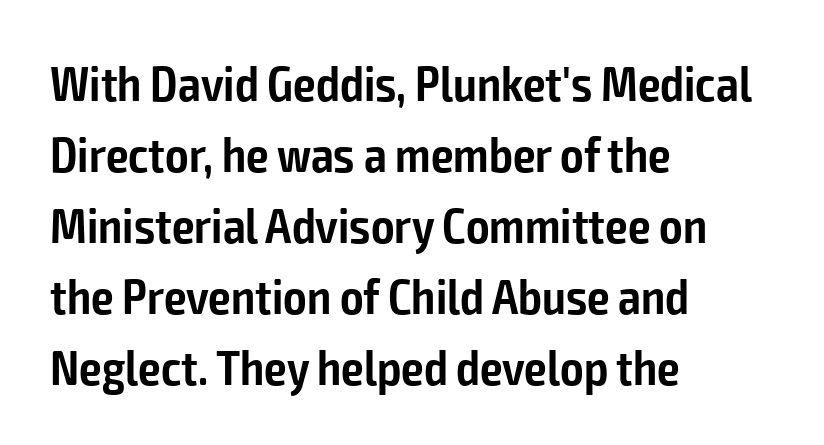
Q: Is the text bold? A: Semi-bold.
Q: Is the text italic (slanted)? A: No, it is upright.
Q: Is the typeface a serif or a sans-serif typeface? A: Sans-serif.
Q: Is the text underlined? A: No.
Q: How is the paragraph aligned? A: Left-aligned.
Q: Is the spacing between letters normal or unusually wide? A: Normal.
Q: Is the spacing between lines tight, normal or loose? A: Normal.
Q: Width (condensed, normal, or wide)? A: Condensed.
Q: Stroke contrast? A: Low.
Q: x-height? A: Medium.
Q: Monospaced? A: No.
